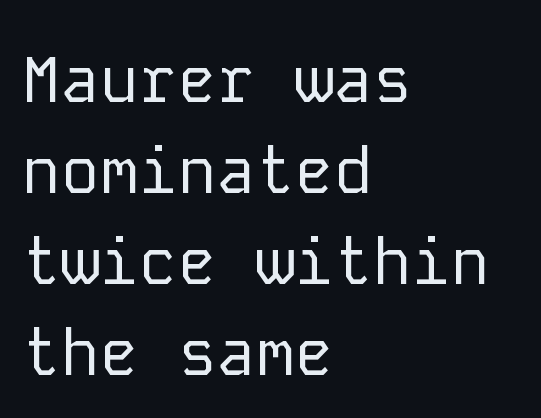
The specimen reads as upright at a glance. The type is set solid horizontally, with unmodified tracking. Underline: absent. The space between consecutive lines is moderate. Is this a fixed-width face? Yes — each glyph sits in an identical cell.
